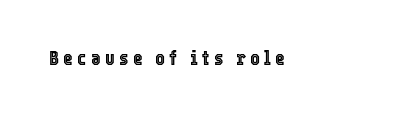
The image shows 21 px text type, upright; set unusually wide letter spacing (+0.2 em), not underlined.
